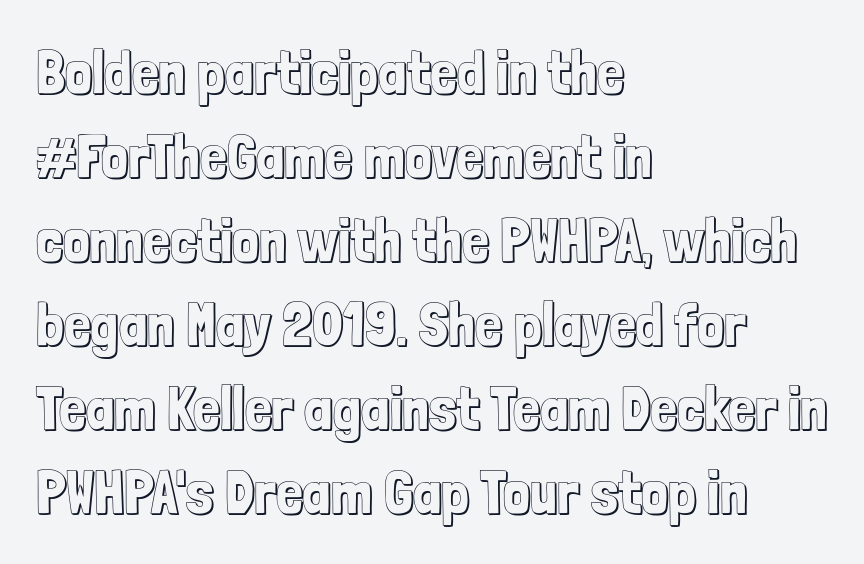
The image shows 60 px condensed type, upright; set left-aligned, normal line spacing (1.4x), normal letter spacing, not underlined; a medium x-height.
